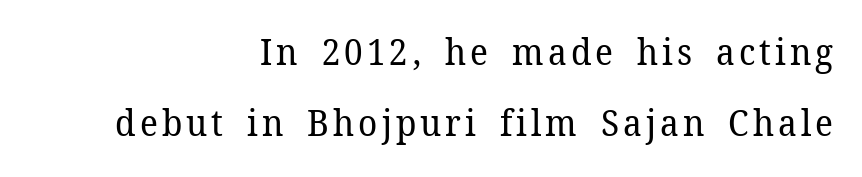
Q: Is the text bold? A: No.
Q: Is the text italic (slanted)? A: No, it is upright.
Q: Is the typeface a serif or a sans-serif typeface? A: Serif.
Q: Is the text underlined? A: No.
Q: How is the paragraph aligned? A: Right-aligned.
Q: Is the spacing between lines tight, normal or loose? A: Loose.
Q: Width (condensed, normal, or wide)? A: Normal.
Q: Stroke contrast? A: Low.
Q: x-height? A: Medium.
Q: Monospaced? A: No.
